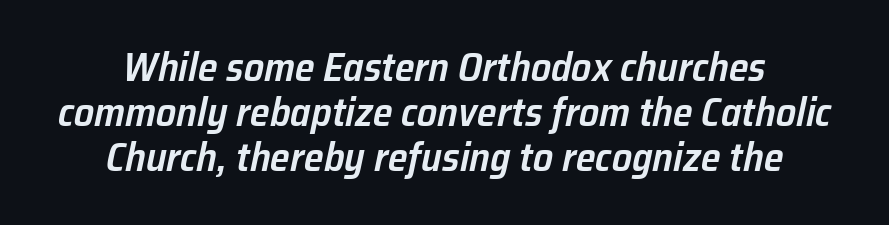
Stroke thickness is moderately raised; the sample reads as semibold. Style check: oblique. Is the letter spacing exaggerated? No — it looks like the ordinary default. Cramped leading.
